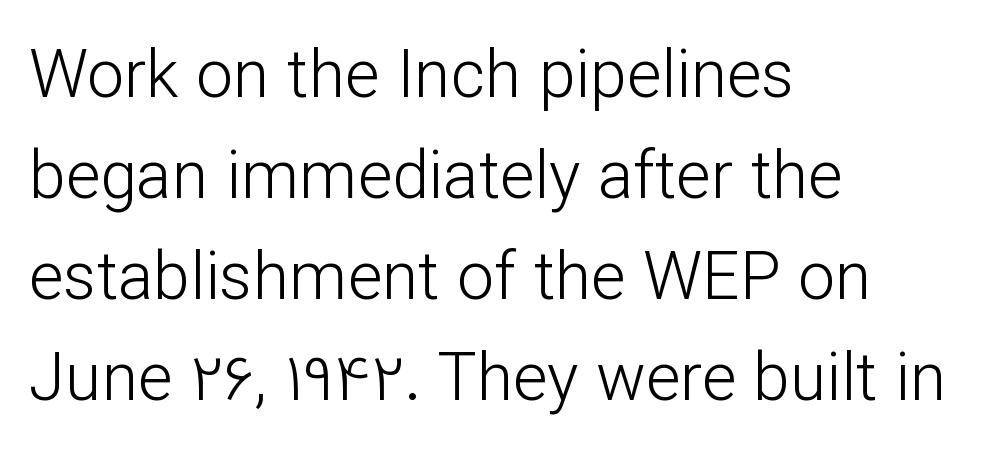
The image shows 66 px light sans-serif type, upright; set left-aligned, normal line spacing (1.53x), normal letter spacing, not underlined; low stroke contrast and a medium x-height.
